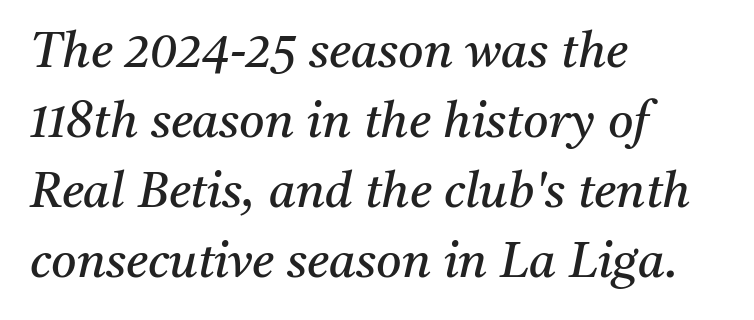
Bold? No — there's no thickening of the strokes. Typeset ragged right — the left edge is the straight one. Compared with typical paragraphs, the rows here are spaced about the same. Style check: oblique. The glyphs are unaccompanied by any horizontal stroke below them.
